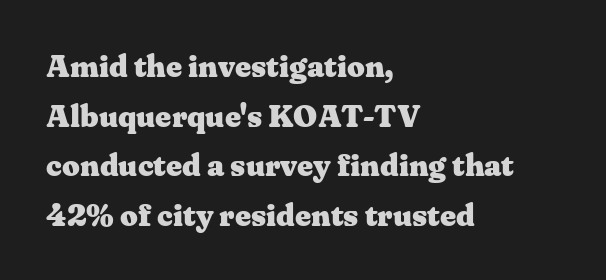
Q: Is the text bold? A: Yes.
Q: Is the text italic (slanted)? A: No, it is upright.
Q: Is the typeface a serif or a sans-serif typeface? A: Serif.
Q: Is the text underlined? A: No.
Q: How is the paragraph aligned? A: Left-aligned.
Q: Is the spacing between letters normal or unusually wide? A: Normal.
Q: Is the spacing between lines tight, normal or loose? A: Normal.
Q: Width (condensed, normal, or wide)? A: Wide.
Q: Stroke contrast? A: Medium.
Q: x-height? A: Medium.
Q: Monospaced? A: No.
